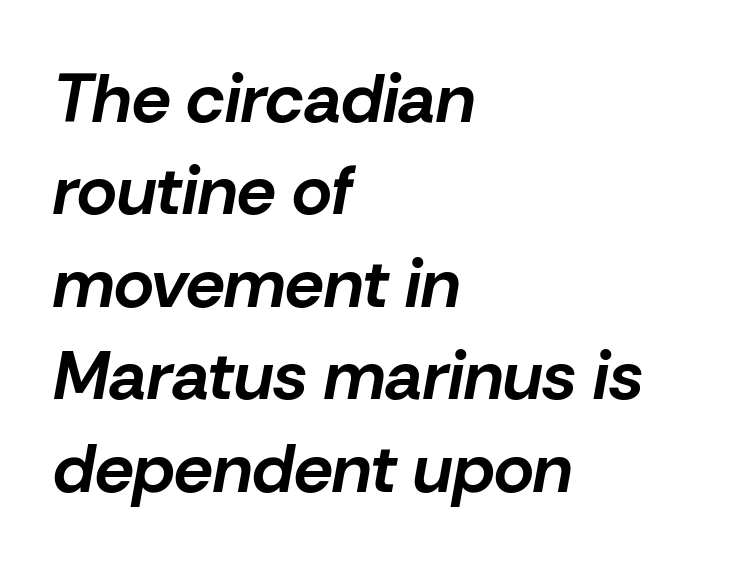
{"italic": "yes", "lean": "right", "slant_degrees": 10, "bold": "yes", "weight": "bold", "width": "normal", "stroke_contrast": "low", "x_height": "medium", "monospaced": "no", "underline": "no", "align": "left", "line_spacing": "normal", "line_spacing_ratio": 1.34, "letter_spacing": "normal", "letter_spacing_em": 0.0, "glyph_px": 69}
